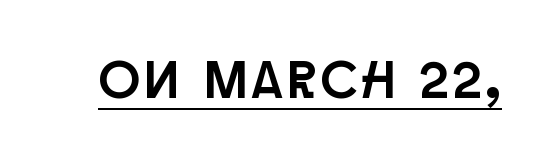
This sample uses an upright cut, with every glyph sitting square on the baseline. The characters display no serif detailing; their extremities are plain. Check the space under the baseline: a stroke is drawn there. A typesetter would call this proportional, since set widths differ per character.
